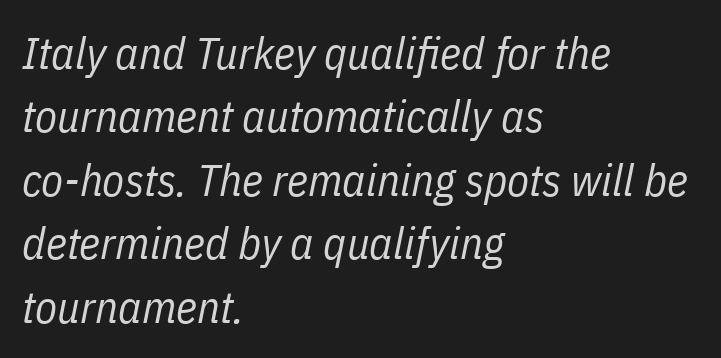
Q: Is the text bold? A: No.
Q: Is the text italic (slanted)? A: Yes, it leans right by about 11 degrees.
Q: Is the text underlined? A: No.
Q: How is the paragraph aligned? A: Left-aligned.
Q: Is the spacing between letters normal or unusually wide? A: Normal.
Q: Is the spacing between lines tight, normal or loose? A: Normal.
Q: Width (condensed, normal, or wide)? A: Condensed.
Q: Stroke contrast? A: Low.
Q: x-height? A: Medium.
Q: Monospaced? A: No.
